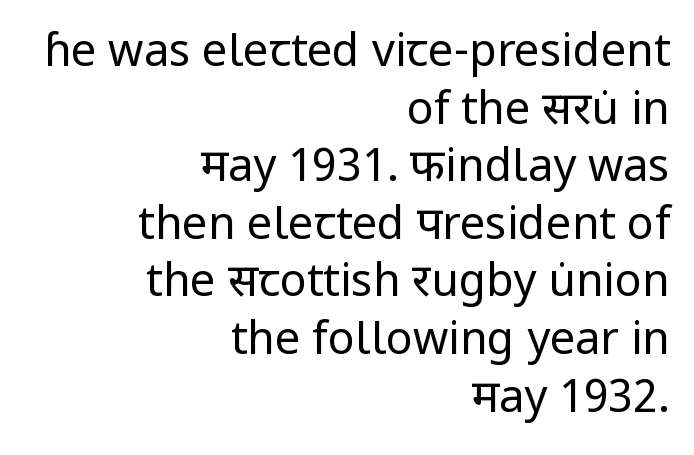
The image shows 45 px regular-weight sans-serif type, upright; set right-aligned, normal line spacing (1.28x), normal letter spacing, not underlined; low stroke contrast and a medium x-height.
